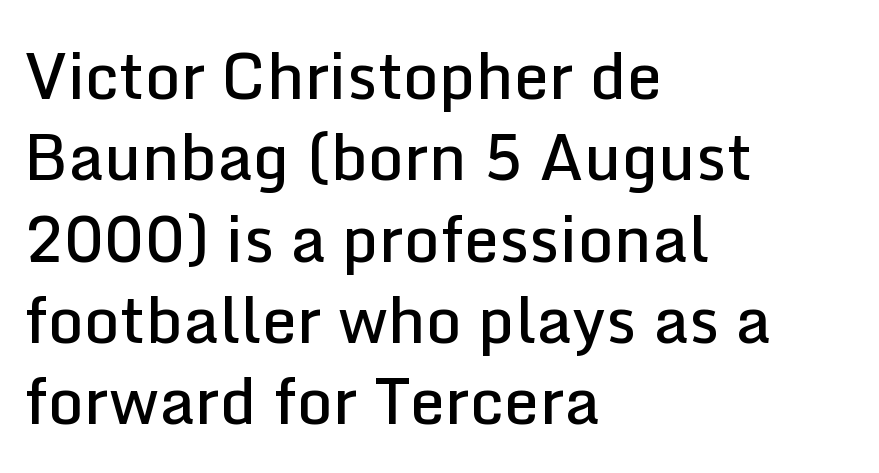
The image shows 63 px semibold sans-serif type, upright; set left-aligned, normal line spacing (1.29x), normal letter spacing, not underlined; low stroke contrast and a medium x-height.
